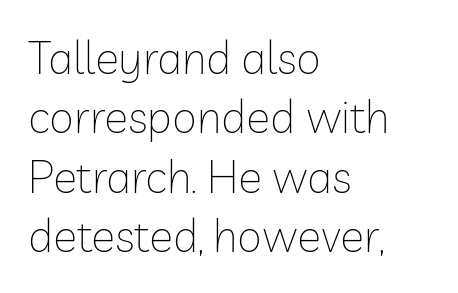
The image shows 45 px thin sans-serif type, upright; set left-aligned, normal line spacing (1.32x), normal letter spacing, not underlined; low stroke contrast and a medium x-height.
